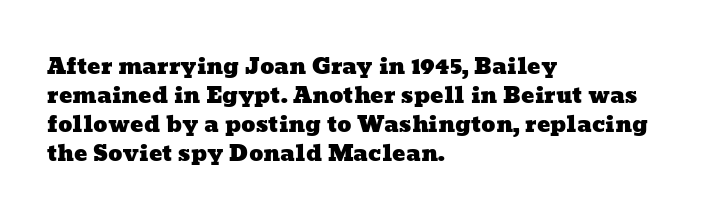
The image shows 22 px text type; set left-aligned, normal line spacing (1.32x), normal letter spacing, not underlined.
